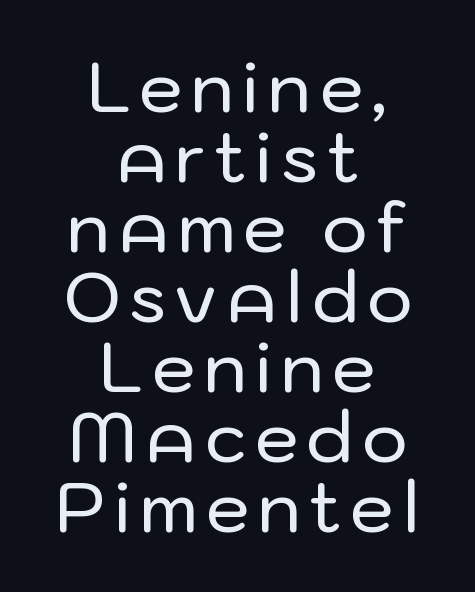
Rule under the text: the space is simply empty. The lines in this sample share a center point and differ in where they start and stop. The rendering uses a small line-height, squeezing the rows. The face used here is a sans, in the tradition of grotesques and geometrics. The letters advance in unequal steps, a hallmark of proportional type. Quick note: not italic, upright.
